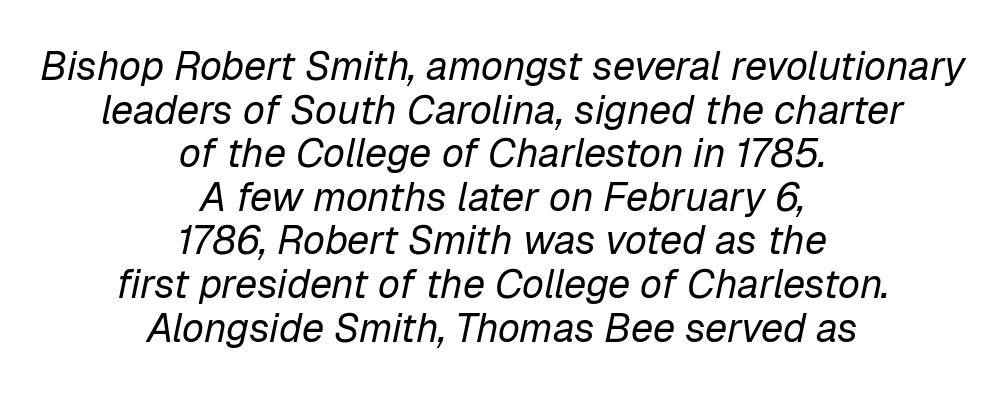
The image shows 40 px regular-weight type, italic (leaning right); set centered, tight line spacing (1.09x), normal letter spacing, not underlined; low stroke contrast and a medium x-height.
